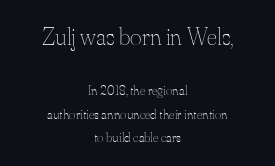
The image shows 25 px text type, upright; set centered, normal line spacing (1.66x), normal letter spacing, not underlined; the first (top) block is 1.79x larger.
